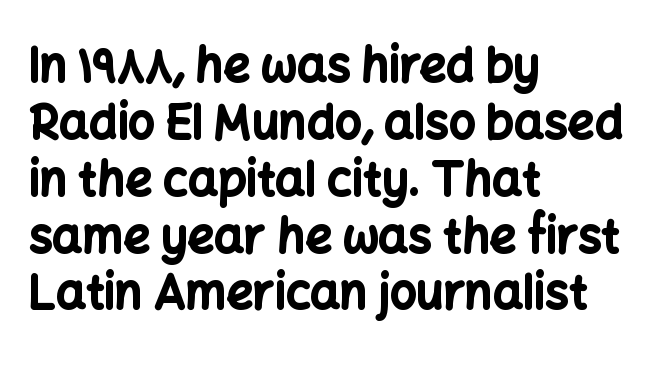
{"serif": "no", "italic": "no", "bold": "yes", "weight": "bold", "width": "normal", "stroke_contrast": "low", "x_height": "medium", "monospaced": "no", "underline": "no", "align": "left", "line_spacing_ratio": 1.21, "letter_spacing": "normal", "letter_spacing_em": 0.0, "glyph_px": 47}
